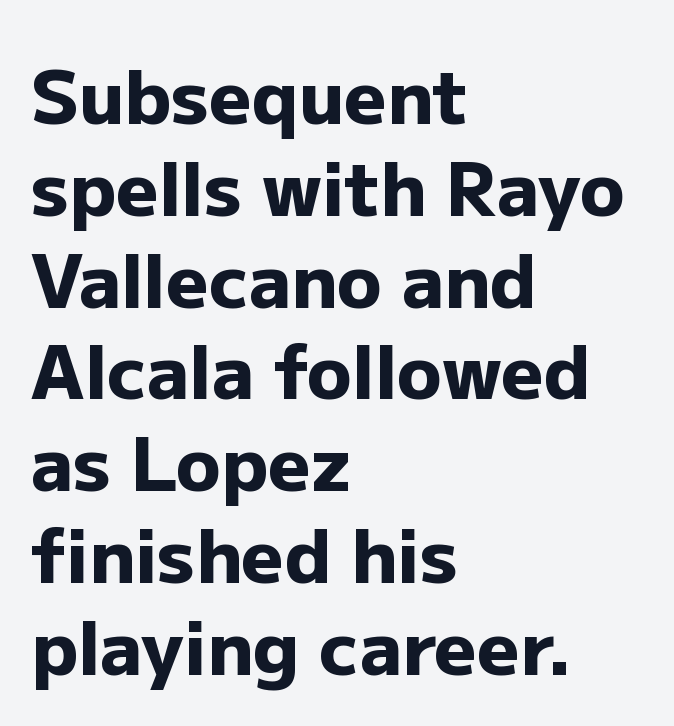
{"serif": "no", "italic": "no", "bold": "yes", "weight": "heavy", "width": "normal", "stroke_contrast": "low", "x_height": "medium", "monospaced": "no", "underline": "no", "align": "left", "line_spacing_ratio": 1.24, "letter_spacing": "normal", "letter_spacing_em": 0.0, "glyph_px": 74}
